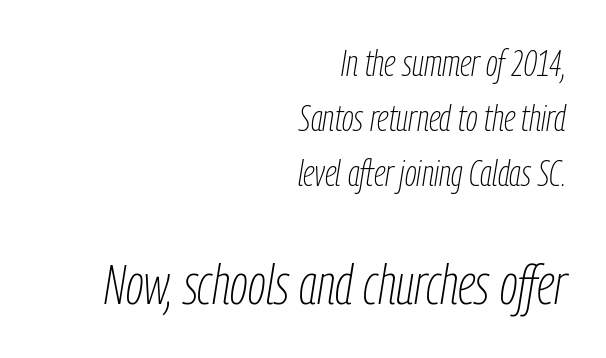
{"italic": "yes", "lean": "right", "slant_degrees": 9, "bold": "no", "weight": "thin", "width": "condensed", "stroke_contrast": "low", "x_height": "medium", "monospaced": "no", "underline": "no", "align": "right", "line_spacing": "normal", "line_spacing_ratio": 1.48, "letter_spacing": "normal", "letter_spacing_em": 0.0, "larger_block": "second", "size_ratio": 1.51, "glyph_px": 56}
